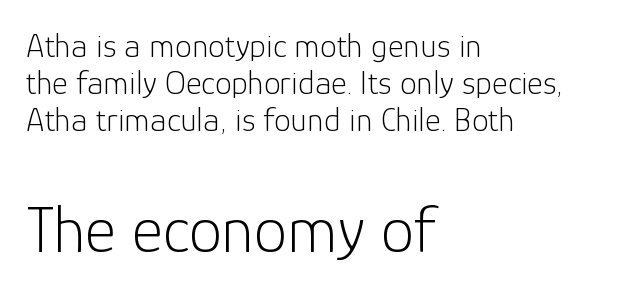
{"serif": "no", "italic": "no", "bold": "no", "weight": "light", "width": "normal", "stroke_contrast": "low", "x_height": "medium", "monospaced": "no", "underline": "no", "align": "left", "line_spacing": "tight", "line_spacing_ratio": 1.09, "letter_spacing": "normal", "letter_spacing_em": 0.0, "larger_block": "second", "size_ratio": 1.97, "glyph_px": 67}
